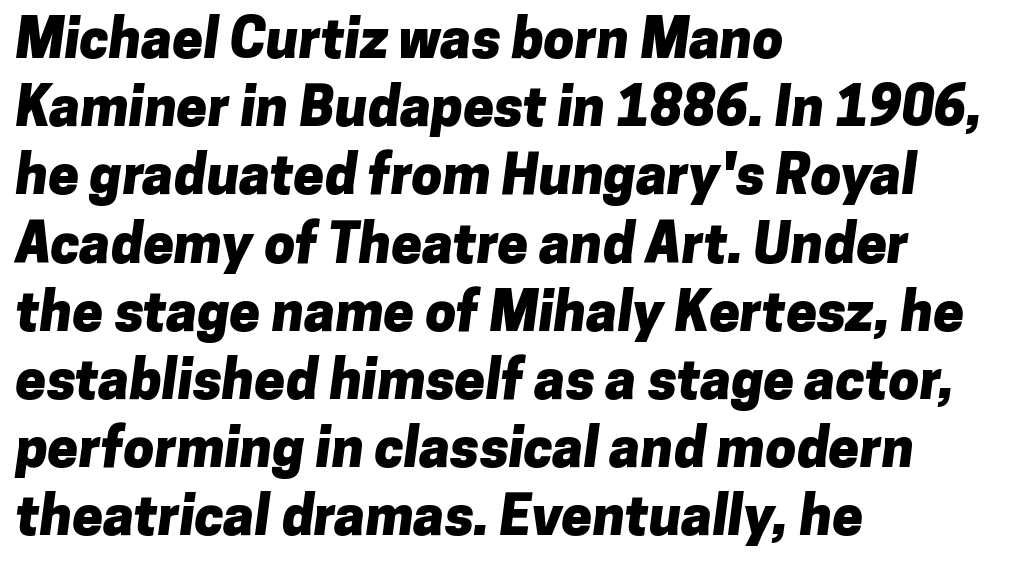
{"serif": "no", "bold": "yes", "weight": "heavy", "width": "normal", "stroke_contrast": "low", "x_height": "medium", "monospaced": "no", "underline": "no", "align": "left", "line_spacing_ratio": 1.24, "letter_spacing": "normal", "letter_spacing_em": 0.0, "glyph_px": 55}
